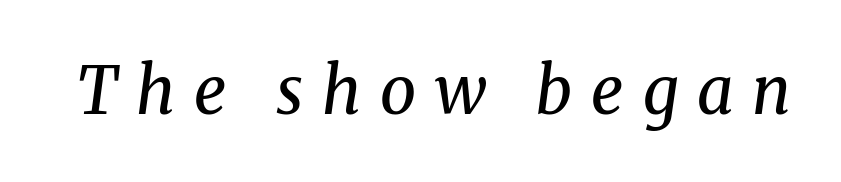
It's the slanting kind of type. Stroke mass is kept to a normal reading level or below. Honestly, there is no underline to notice here at all. Is this a fixed-width face? No — the glyphs have proportional, varying widths. The font family rendered here belongs to the serif group. Someone cranked the tracking dial way up on this one.
